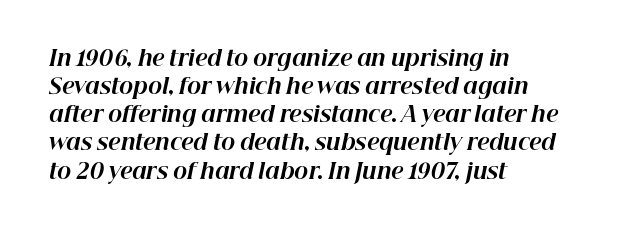
The image shows 21 px bold type, italic (leaning right); set left-aligned, normal line spacing (1.34x), normal letter spacing, not underlined.
